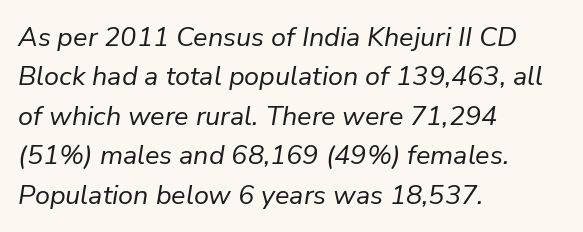
Beneath every word, the page is bare. Reading down the block, your eye returns to a fixed left position each line. The tracking reads as untouched default to a designer's eye. If you drew a line through each stem, it would be angled. Vertical stems look standard width or narrower in stroke. The space between consecutive lines is moderate.
